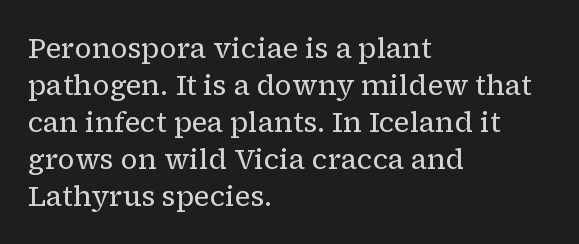
{"serif": "yes", "italic": "no", "bold": "no", "weight": "regular", "width": "normal", "stroke_contrast": "low", "x_height": "medium", "monospaced": "no", "underline": "no", "align": "left", "line_spacing": "normal", "line_spacing_ratio": 1.32, "letter_spacing": "normal", "letter_spacing_em": 0.0, "glyph_px": 28}
